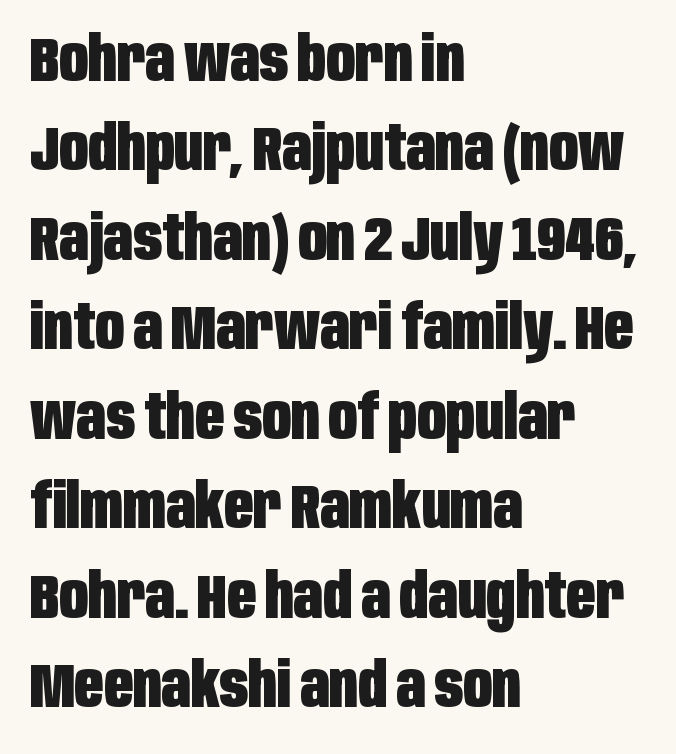
The rendering uses natural spacing where letterforms have individual widths. The lettering stays uniformly vertical, giving the passage a roman look. The font family rendered here belongs to the sans-serif group. Nobody drew a line under any word here. Rows of type keep a routine distance in the vertical direction.
